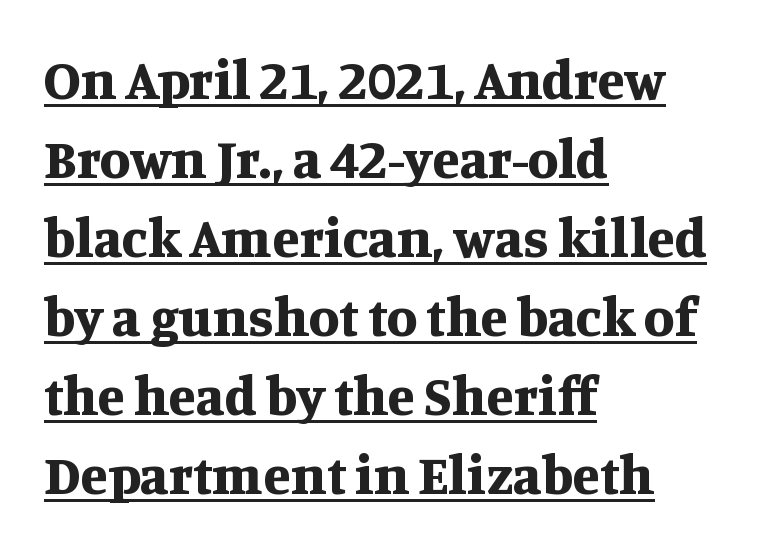
The image shows 56 px bold serif type, upright; set left-aligned, normal line spacing (1.41x), normal letter spacing, underlined; medium stroke contrast and a large x-height.
